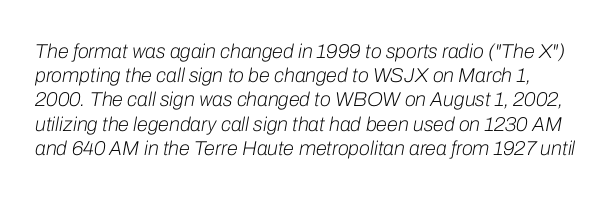
Q: Is the text bold? A: No.
Q: Is the text italic (slanted)? A: Yes, it leans right by about 10 degrees.
Q: Is the text underlined? A: No.
Q: Is the spacing between letters normal or unusually wide? A: Normal.
